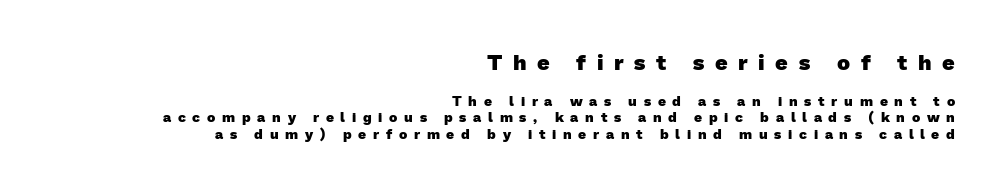
{"bold": "yes", "underline": "no", "align": "right", "line_spacing_ratio": 1.18, "letter_spacing": "wide", "letter_spacing_em": 0.48, "larger_block": "first", "size_ratio": 1.57, "glyph_px": 22}
